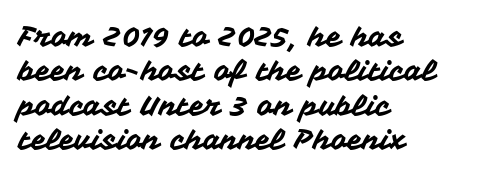
Honestly, there is no underline to notice here at all. Does the copy run flush right? No — it runs flush left. Default kerning and tracking; the words read as compact shapes. Do the characters align in a grid? No, the font is proportional.
